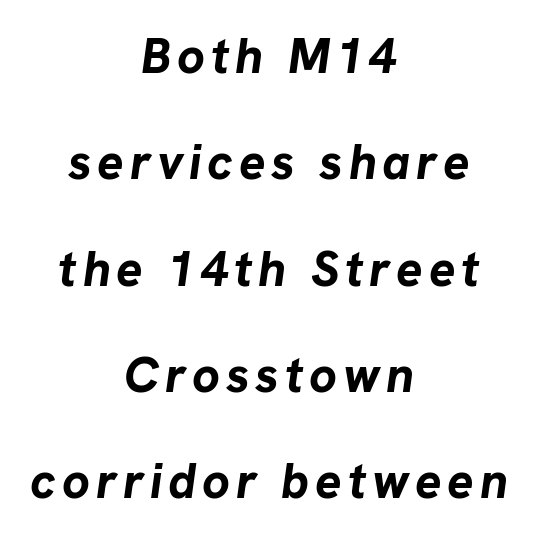
In CSS terms this would be text-align: center. Slant detected: the letters are inclined. Underlining? Definitely not there. This sample trades compactness for vertical openness between lines. Emphasis by weight is at full strength: bold.
